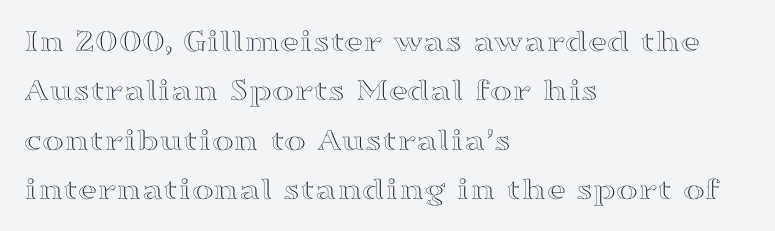
The image shows 33 px wide type, upright; set left-aligned, normal line spacing (1.5x), normal letter spacing, not underlined; a medium x-height.
